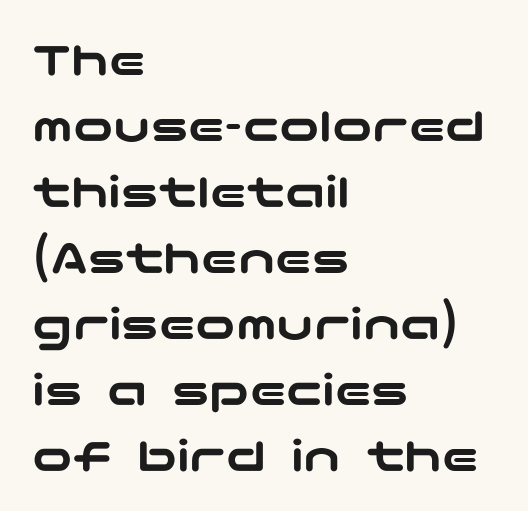
The image shows 50 px wide sans-serif type, upright; set left-aligned, normal line spacing (1.32x), normal letter spacing, not underlined; low stroke contrast and a medium x-height.
